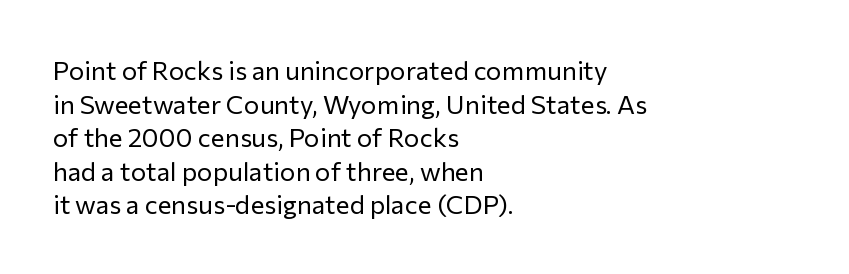
The image shows 26 px text type, upright; set left-aligned, normal line spacing (1.29x), normal letter spacing, not underlined.
